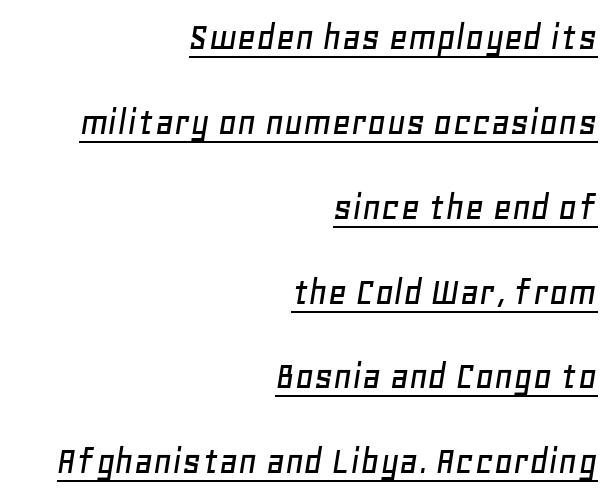
You could fit nearly another row in the gap between these rows. Rendered with sloped, italic letterforms. The rendering uses the underline text-decoration. These lines are rendered in a variable-pitch font.
